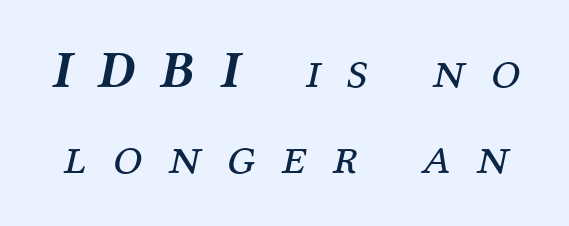
Q: Is the text bold? A: No.
Q: Is the text italic (slanted)? A: Yes, it leans right by about 12 degrees.
Q: Is the typeface a serif or a sans-serif typeface? A: Serif.
Q: Is the text underlined? A: No.
Q: Is the spacing between letters normal or unusually wide? A: Unusually wide.
Q: Is the spacing between lines tight, normal or loose? A: Normal.
Q: Width (condensed, normal, or wide)? A: Normal.
Q: Stroke contrast? A: Medium.
Q: x-height? A: Medium.
Q: Monospaced? A: No.
